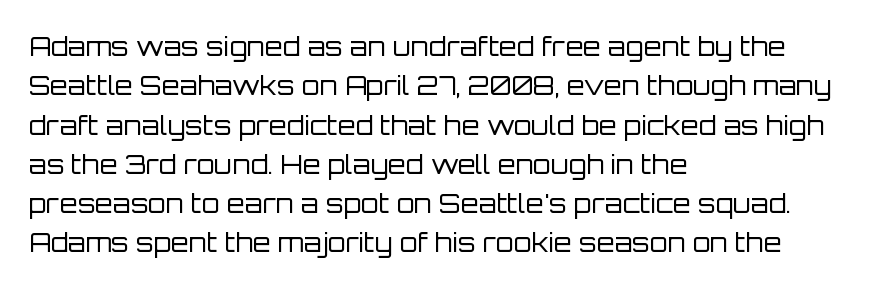
The image shows 26 px text type, upright; set left-aligned, normal line spacing (1.51x), normal letter spacing, not underlined.
